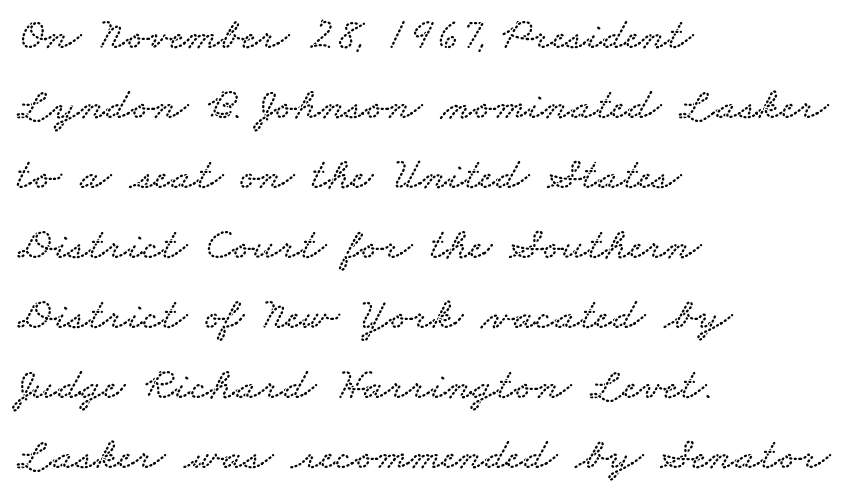
The image shows 46 px wide serif type; set left-aligned, normal line spacing (1.52x), normal letter spacing, not underlined; low stroke contrast and a small x-height.
